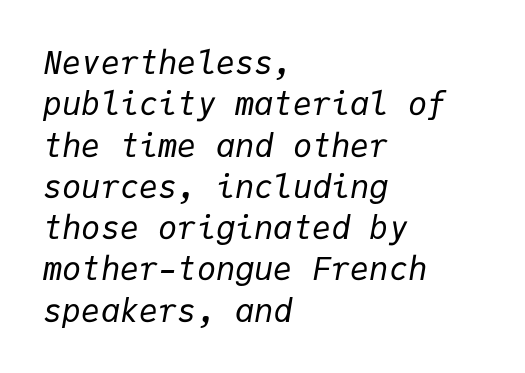
The image shows 32 px regular-weight type, italic (leaning right), monospaced; set left-aligned, normal line spacing (1.29x), normal letter spacing, not underlined; low stroke contrast and a medium x-height.
